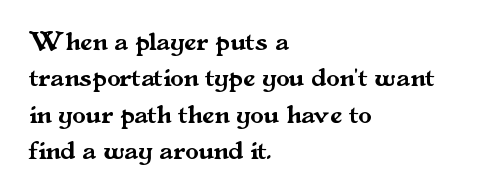
Tracking value appears to be zero — textbook default spacing. The type sits square on the baseline with zero lean. A clean baseline with only descenders dipping below it. Is the block centered? No — it sits flush against the left margin. Notice how descenders clear the ascenders below comfortably — that's standard leading.
